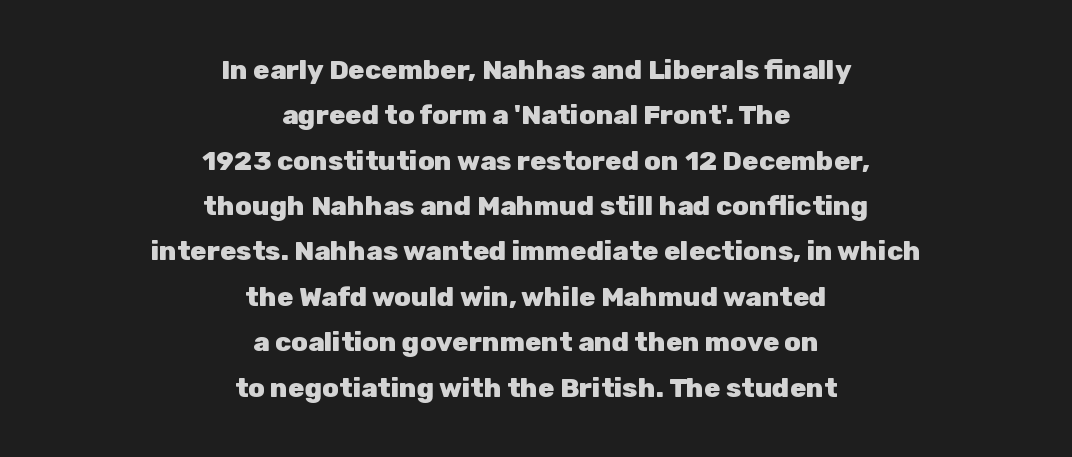
Tracking value appears to be zero — textbook default spacing. Chunky letters — that's bold for sure. The space between consecutive lines is moderate. Has an underline been added? It has not.
